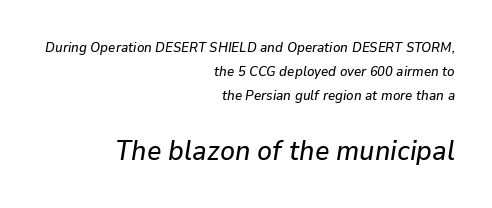
{"italic": "yes", "lean": "right", "slant_degrees": 9, "width": "normal", "stroke_contrast": "low", "x_height": "medium", "monospaced": "no", "underline": "no", "align": "right", "line_spacing_ratio": 1.71, "letter_spacing": "normal", "letter_spacing_em": 0.0, "larger_block": "second", "size_ratio": 2.0, "glyph_px": 28}
